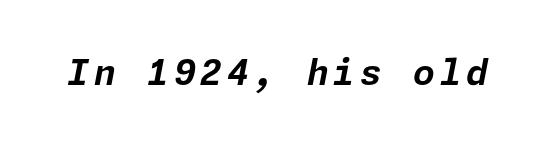
The image shows 35 px bold type, italic (leaning right); set not underlined; low stroke contrast and a medium x-height.
